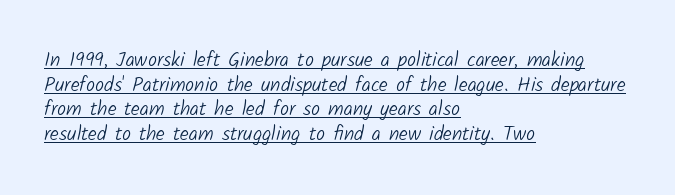
The type is set solid horizontally, with unmodified tracking. The weight tops out at a normal text grade. Short and long lines alike share a common starting point at left. The words here are underlined.
